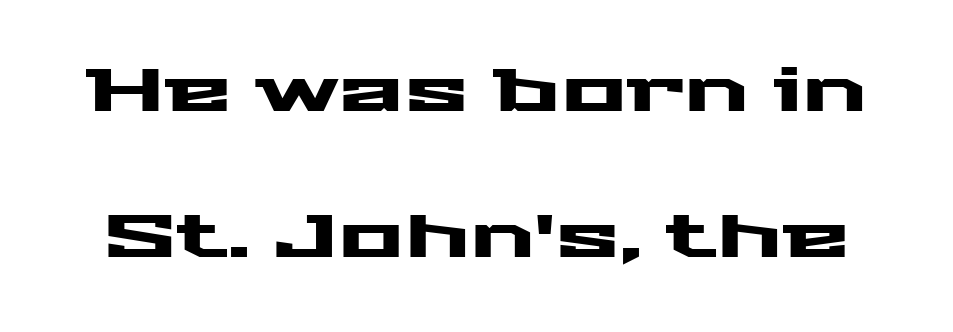
Q: Is the text italic (slanted)? A: No, it is upright.
Q: Is the typeface a serif or a sans-serif typeface? A: Sans-serif.
Q: Is the text underlined? A: No.
Q: Is the spacing between letters normal or unusually wide? A: Normal.
Q: Is the spacing between lines tight, normal or loose? A: Loose.
Q: Width (condensed, normal, or wide)? A: Wide.
Q: Stroke contrast? A: Medium.
Q: x-height? A: Medium.
Q: Monospaced? A: No.
